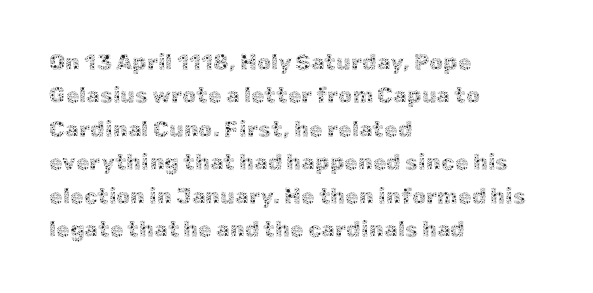
Summary of vertical rhythm: regular, with standard interline spacing. No extra ink here — the face is not bold. Quick note: not italic, upright. Horizontal alignment here is leftward, the default for most running prose.
